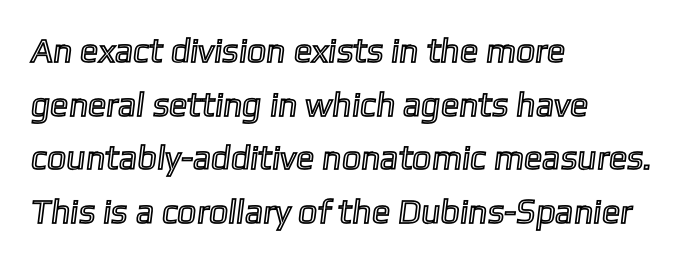
Has an underline been added? It has not. The lines are quadded left. The rendering uses natural spacing where letterforms have individual widths. Evenly set lines give the paragraph a standard silhouette. Nothing unusual about the tracking: characters are spaced as the font intends.
